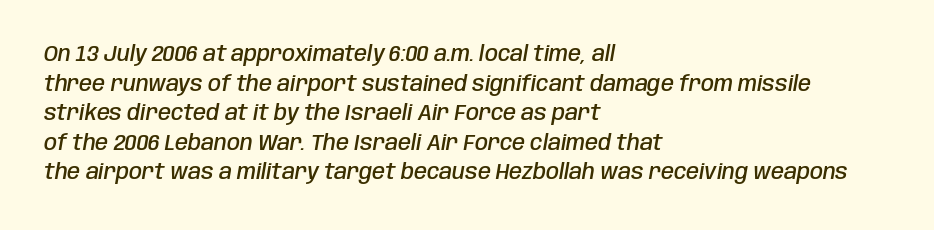
{"italic": "yes", "lean": "right", "slant_degrees": 10, "bold": "semi", "underline": "no", "align": "left", "line_spacing": "normal", "line_spacing_ratio": 1.41, "letter_spacing": "normal", "letter_spacing_em": 0.0, "glyph_px": 21}
